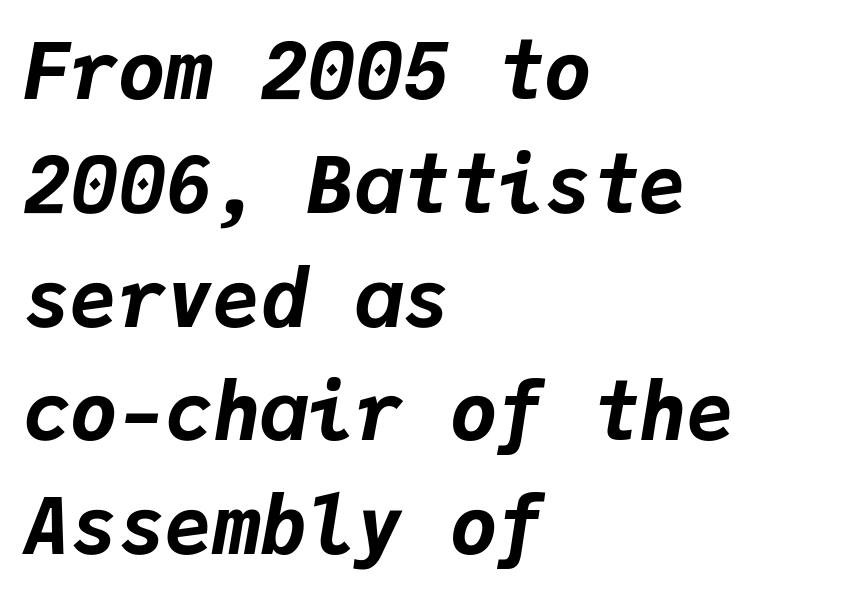
Q: Is the text bold? A: Yes.
Q: Is the text italic (slanted)? A: Yes, it leans right by about 9 degrees.
Q: Is the text underlined? A: No.
Q: How is the paragraph aligned? A: Left-aligned.
Q: Is the spacing between letters normal or unusually wide? A: Normal.
Q: Is the spacing between lines tight, normal or loose? A: Normal.
Q: Width (condensed, normal, or wide)? A: Normal.
Q: Stroke contrast? A: Low.
Q: x-height? A: Medium.
Q: Monospaced? A: Yes.
